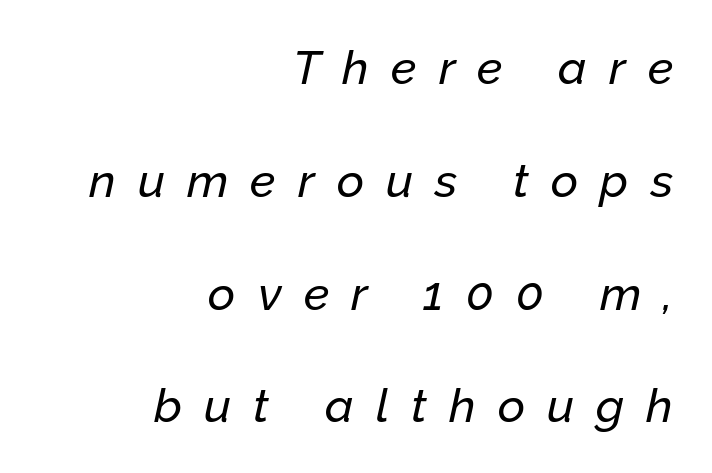
{"italic": "yes", "lean": "right", "slant_degrees": 12, "width": "normal", "stroke_contrast": "low", "x_height": "medium", "monospaced": "no", "underline": "no", "align": "right", "line_spacing": "loose", "line_spacing_ratio": 2.4, "letter_spacing": "wide", "letter_spacing_em": 0.47, "glyph_px": 47}
